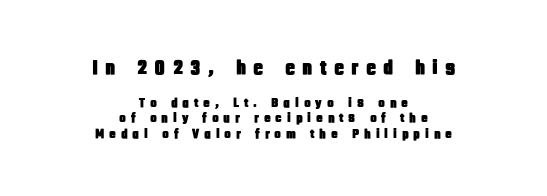
The image shows 21 px text type, upright; set centered, tight line spacing (1.1x), unusually wide letter spacing (+0.34 em), not underlined; the first (top) block is 1.5x larger.
